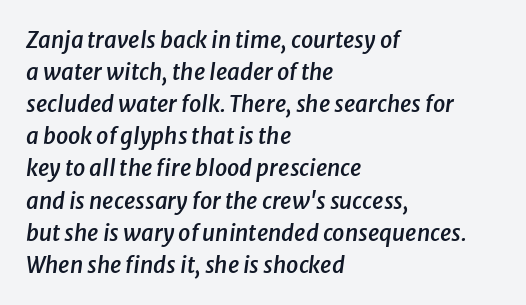
{"italic": "yes", "lean": "right", "slant_degrees": 8, "bold": "semi", "underline": "no", "align": "left", "line_spacing": "normal", "line_spacing_ratio": 1.46, "letter_spacing": "normal", "letter_spacing_em": 0.0, "glyph_px": 22}
